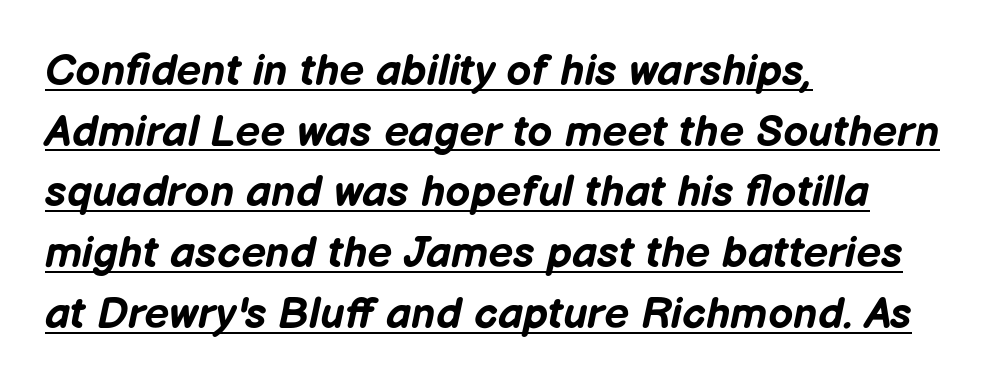
Q: Is the text bold? A: Yes.
Q: Is the text italic (slanted)? A: Yes, it leans right by about 12 degrees.
Q: Is the text underlined? A: Yes.
Q: How is the paragraph aligned? A: Left-aligned.
Q: Is the spacing between letters normal or unusually wide? A: Normal.
Q: Is the spacing between lines tight, normal or loose? A: Normal.
Q: Width (condensed, normal, or wide)? A: Normal.
Q: Stroke contrast? A: Low.
Q: x-height? A: Medium.
Q: Monospaced? A: No.
